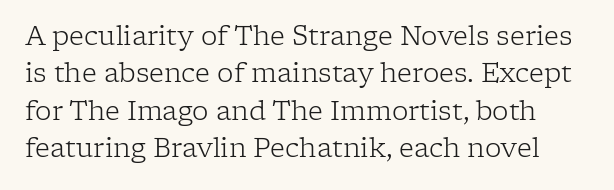
Q: Is the text bold? A: No.
Q: Is the text italic (slanted)? A: No, it is upright.
Q: Is the text underlined? A: No.
Q: Is the spacing between letters normal or unusually wide? A: Normal.
Q: Is the spacing between lines tight, normal or loose? A: Normal.
